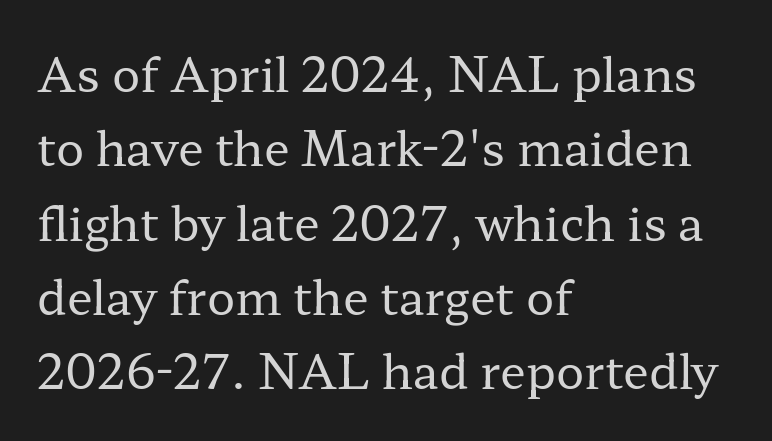
{"serif": "yes", "italic": "no", "bold": "no", "weight": "regular", "width": "wide", "stroke_contrast": "low", "x_height": "medium", "monospaced": "no", "underline": "no", "align": "left", "line_spacing": "normal", "line_spacing_ratio": 1.58, "letter_spacing": "normal", "letter_spacing_em": 0.0, "glyph_px": 47}
